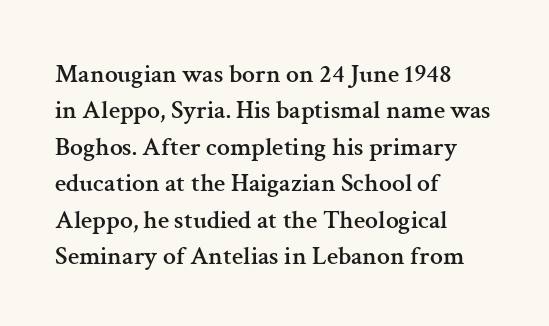
Q: Is the text italic (slanted)? A: No, it is upright.
Q: Is the text underlined? A: No.
Q: How is the paragraph aligned? A: Left-aligned.
Q: Is the spacing between letters normal or unusually wide? A: Normal.
Q: Is the spacing between lines tight, normal or loose? A: Normal.
